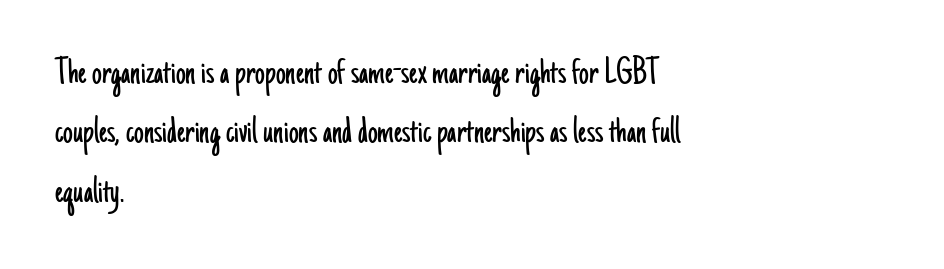
The image shows 39 px light, condensed sans-serif type, upright; set left-aligned, normal line spacing (1.52x), normal letter spacing, not underlined; low stroke contrast and a small x-height.
